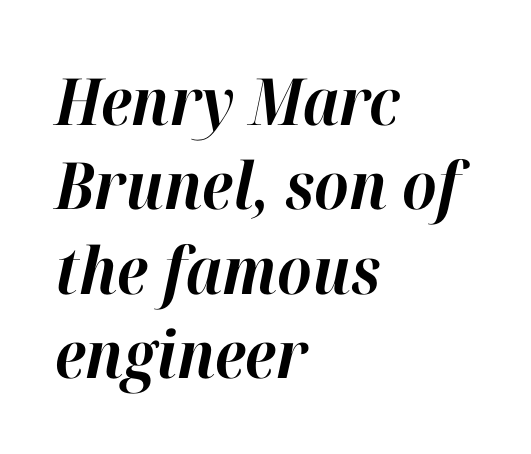
Just letters on the line, the space beneath them empty. Rows of type keep a routine distance in the vertical direction. As a designer I'd log this as weight 700, bold. Tracking here is standard; glyphs follow each other at the usual distance.
